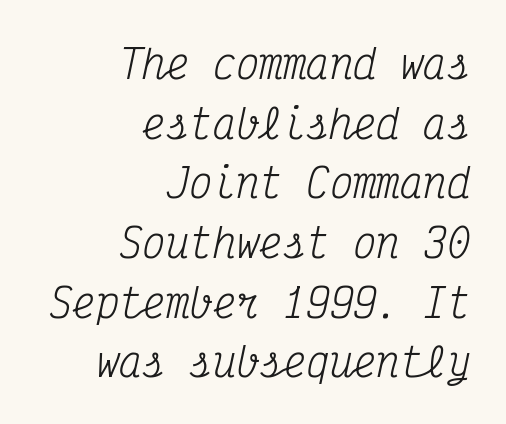
{"serif": "yes", "italic": "yes", "lean": "right", "slant_degrees": 12, "bold": "no", "weight": "regular", "width": "condensed", "stroke_contrast": "medium", "x_height": "medium", "monospaced": "yes", "underline": "no", "align": "right", "line_spacing": "normal", "line_spacing_ratio": 1.53, "letter_spacing": "normal", "letter_spacing_em": 0.0, "glyph_px": 39}
